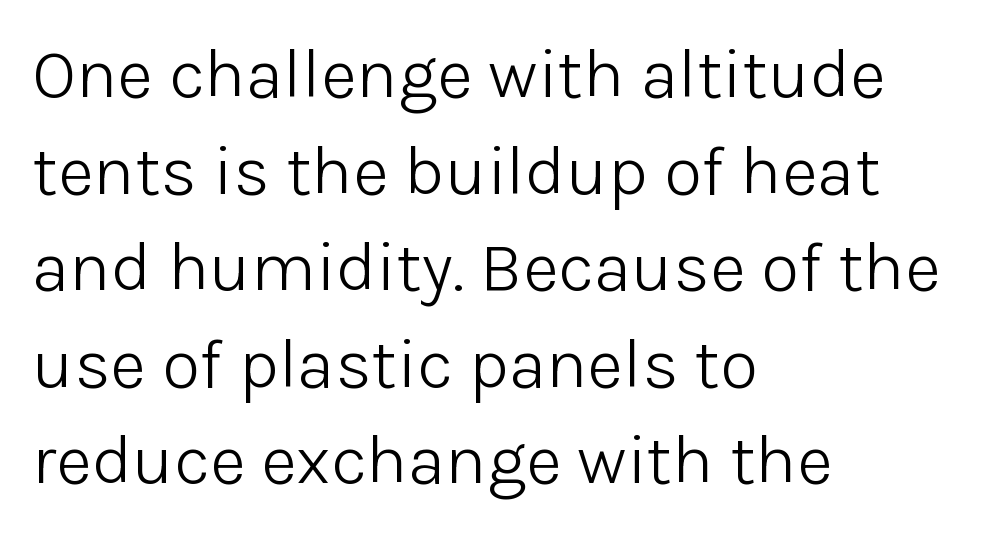
The letterforms sit at book weight or below. These lines are rendered in a variable-pitch font. You can tell from the bare stems that sans-serif type was used. If you measured baseline to baseline, you'd find a middling distance.
